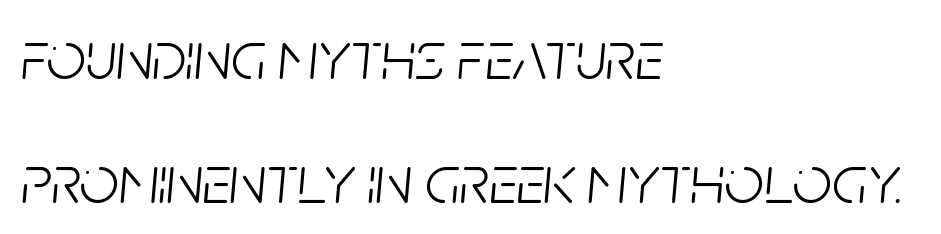
Q: Is the text bold? A: No.
Q: Is the text italic (slanted)? A: Yes, it leans right by about 5 degrees.
Q: Is the text underlined? A: No.
Q: How is the paragraph aligned? A: Left-aligned.
Q: Is the spacing between letters normal or unusually wide? A: Normal.
Q: Width (condensed, normal, or wide)? A: Condensed.
Q: Stroke contrast? A: Low.
Q: x-height? A: Large.
Q: Monospaced? A: No.
